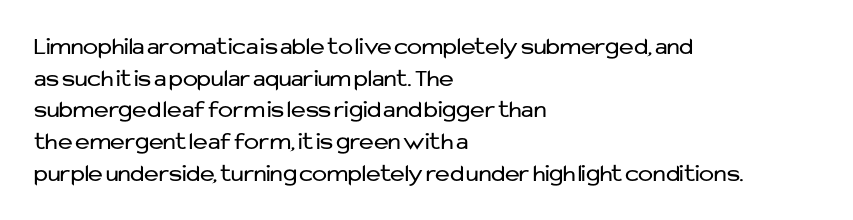
{"italic": "no", "bold": "no", "underline": "no", "align": "left", "line_spacing": "normal", "line_spacing_ratio": 1.27, "letter_spacing": "normal", "letter_spacing_em": 0.0, "glyph_px": 25}
